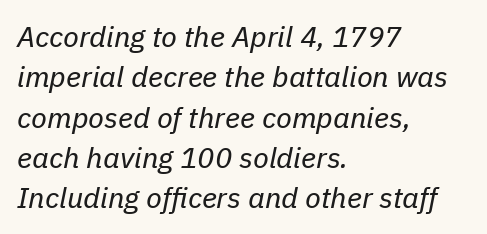
{"italic": "yes", "lean": "right", "slant_degrees": 11, "bold": "no", "weight": "regular", "width": "normal", "stroke_contrast": "low", "x_height": "medium", "monospaced": "no", "underline": "no", "align": "left", "line_spacing": "normal", "line_spacing_ratio": 1.39, "letter_spacing": "normal", "letter_spacing_em": 0.0, "glyph_px": 29}
